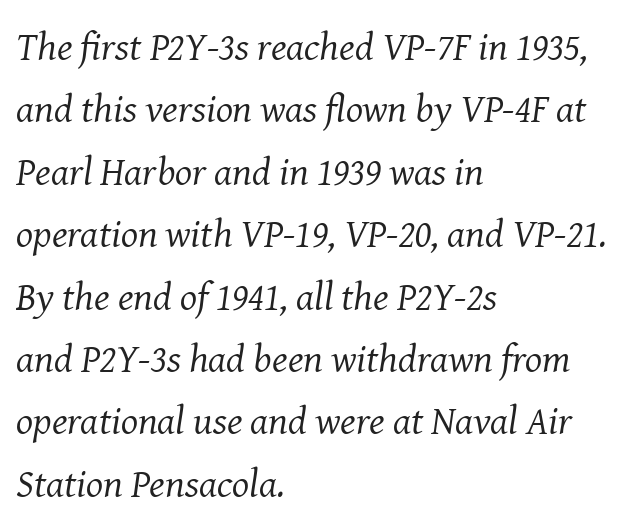
{"serif": "yes", "italic": "yes", "lean": "right", "slant_degrees": 8, "bold": "no", "weight": "regular", "width": "normal", "stroke_contrast": "medium", "x_height": "medium", "monospaced": "no", "underline": "no", "align": "left", "line_spacing": "normal", "line_spacing_ratio": 1.56, "letter_spacing": "normal", "letter_spacing_em": 0.0, "glyph_px": 40}
